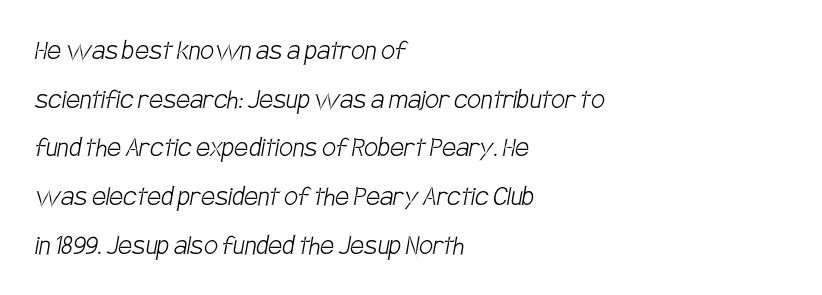
Q: Is the text bold? A: No.
Q: Is the typeface a serif or a sans-serif typeface? A: Sans-serif.
Q: Is the text underlined? A: No.
Q: How is the paragraph aligned? A: Left-aligned.
Q: Is the spacing between letters normal or unusually wide? A: Normal.
Q: Is the spacing between lines tight, normal or loose? A: Normal.
Q: Width (condensed, normal, or wide)? A: Condensed.
Q: Stroke contrast? A: Low.
Q: x-height? A: Large.
Q: Monospaced? A: No.
